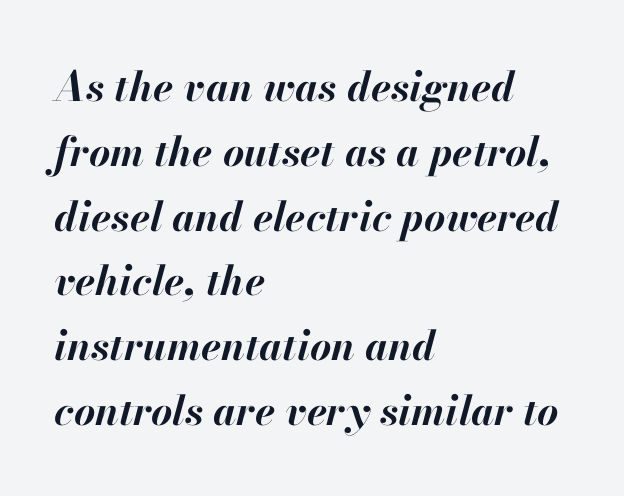
You can tell it's italic because the verticals aren't actually vertical. Spacing between characters is what you'd get straight out of the box. Character widths vary here, with narrow letters taking less room than wide ones. Compared with typical paragraphs, the rows here are spaced about the same. A bare baseline throughout the passage.
